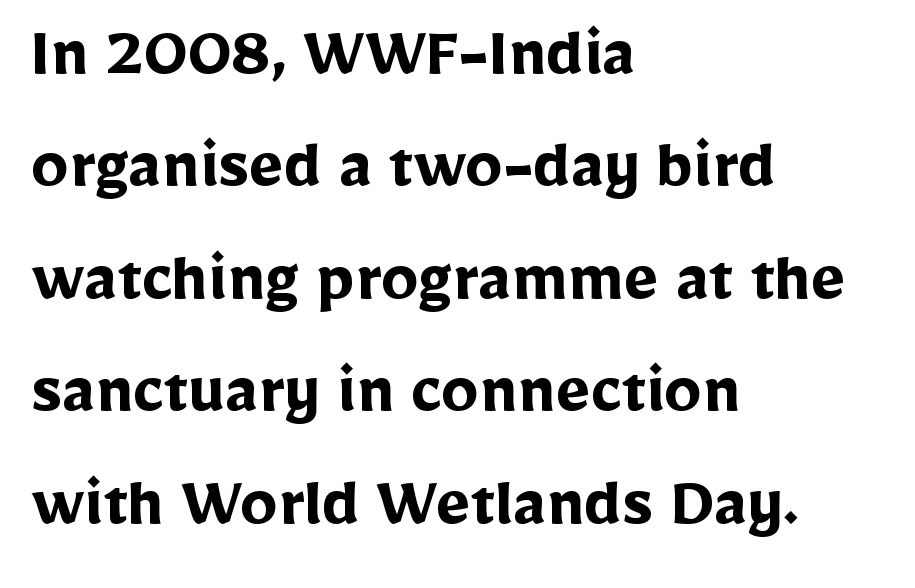
{"serif": "no", "italic": "no", "bold": "yes", "weight": "semibold", "width": "normal", "stroke_contrast": "low", "x_height": "medium", "monospaced": "no", "underline": "no", "align": "left", "line_spacing": "normal", "line_spacing_ratio": 1.5, "letter_spacing": "normal", "letter_spacing_em": 0.0, "glyph_px": 75}
